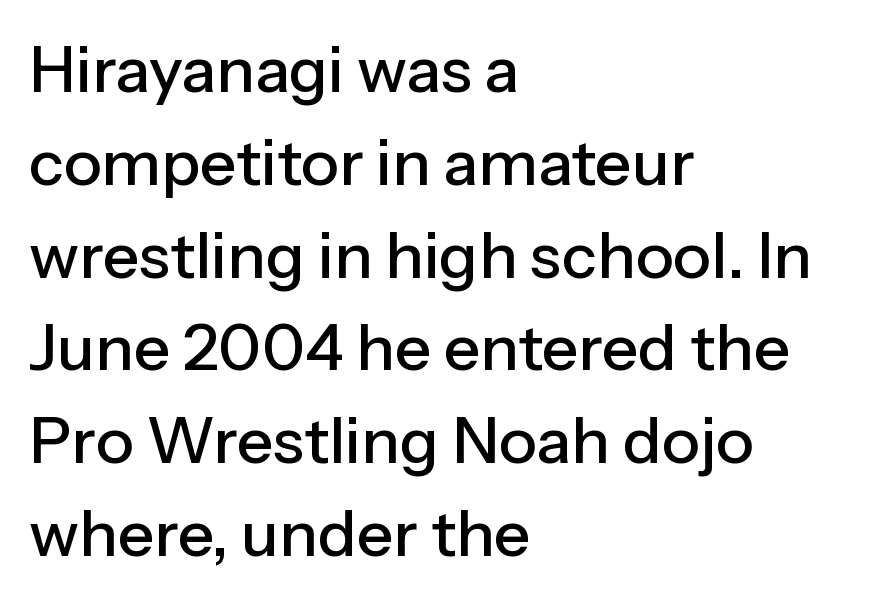
The image shows 64 px sans-serif type, upright; set left-aligned, normal line spacing (1.45x), normal letter spacing, not underlined; low stroke contrast and a medium x-height.
